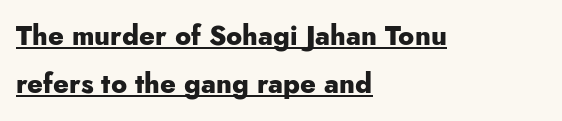
The image shows 27 px bold type, upright; set left-aligned, line spacing 1.78x, normal letter spacing, underlined.
